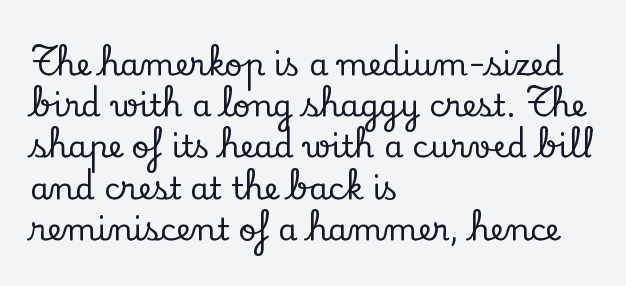
The image shows 31 px serif type, upright; set left-aligned, normal line spacing (1.33x), normal letter spacing, not underlined; low stroke contrast and a small x-height.
